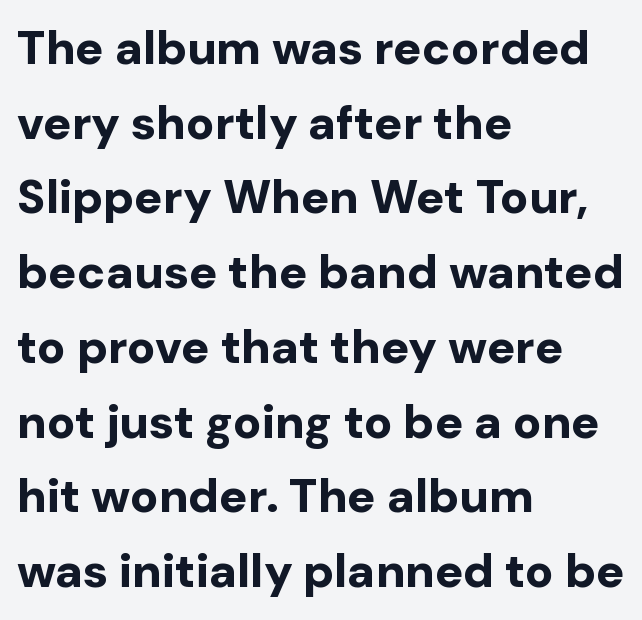
The image shows 47 px bold sans-serif type, upright; set left-aligned, normal line spacing (1.59x), normal letter spacing, not underlined; low stroke contrast and a medium x-height.
